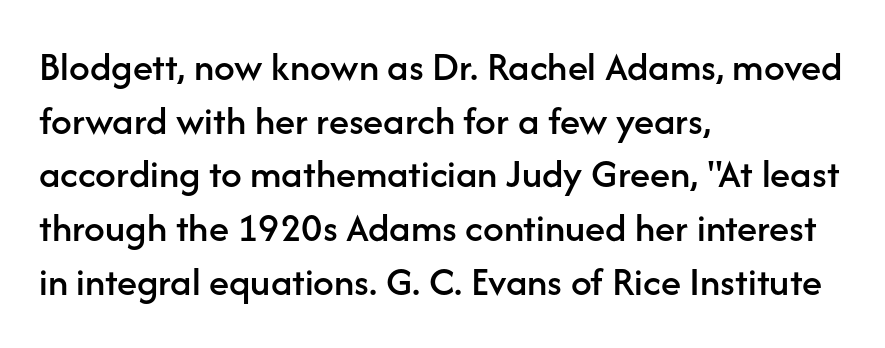
Q: Is the text italic (slanted)? A: No, it is upright.
Q: Is the typeface a serif or a sans-serif typeface? A: Sans-serif.
Q: Is the text underlined? A: No.
Q: How is the paragraph aligned? A: Left-aligned.
Q: Is the spacing between letters normal or unusually wide? A: Normal.
Q: Is the spacing between lines tight, normal or loose? A: Normal.
Q: Width (condensed, normal, or wide)? A: Normal.
Q: Stroke contrast? A: Low.
Q: x-height? A: Medium.
Q: Monospaced? A: No.
